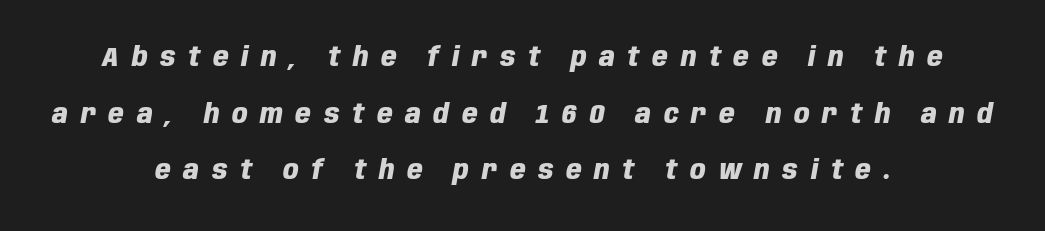
In terms of weight, the rendering is a true, heavy bold. Words appear elongated and porous because spacing is wide. Clear beneath every line of the passage. The setting favours the middle, as headings and verse often do. The passage shown stacks its lines with a broad gap.
